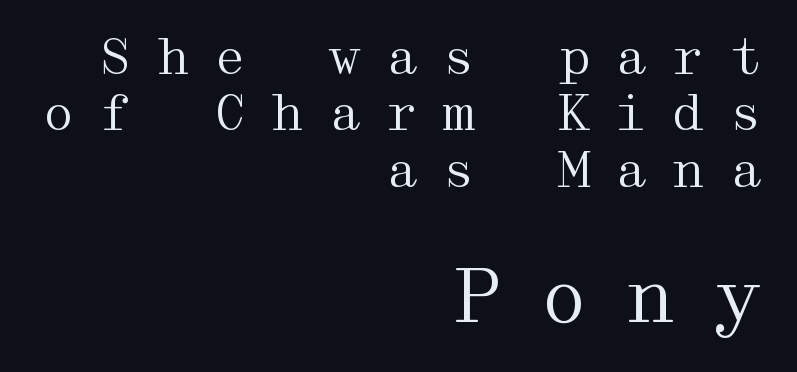
Glance below the letters and you will spot only blank space. The rendering uses a small line-height, squeezing the rows. These glyphs show unthickened strokes, regular width or finer. Substantial extra tracking has been applied to these lines. Quick note: not italic, upright. Type size steps up from the first block to the second.
